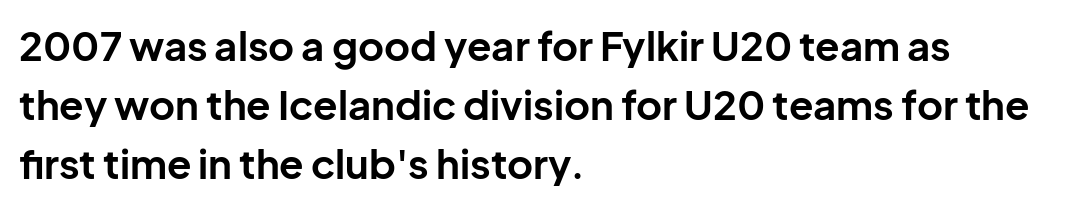
Q: Is the text bold? A: Yes.
Q: Is the text italic (slanted)? A: No, it is upright.
Q: Is the typeface a serif or a sans-serif typeface? A: Sans-serif.
Q: Is the text underlined? A: No.
Q: How is the paragraph aligned? A: Left-aligned.
Q: Is the spacing between letters normal or unusually wide? A: Normal.
Q: Is the spacing between lines tight, normal or loose? A: Normal.
Q: Width (condensed, normal, or wide)? A: Normal.
Q: Stroke contrast? A: Low.
Q: x-height? A: Medium.
Q: Monospaced? A: No.
